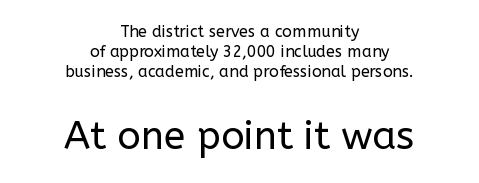
Every character sits straight up, as roman type does. The area under the type is left untouched. A sans-serif font was chosen for this passage. Students, note that the glyphs here touch the page at normal intervals. The characters are drawn with everyday or finer stroke widths.
